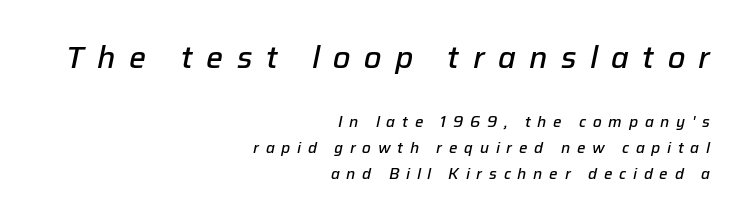
These lines have a slow, spaced-out rhythm from letter to letter. Reading down the block, your eye finds every line finishing at a fixed right position. The glyphs have the mass of a demibold cut, below bold. Italic? Definitely — the glyphs are oblique.
